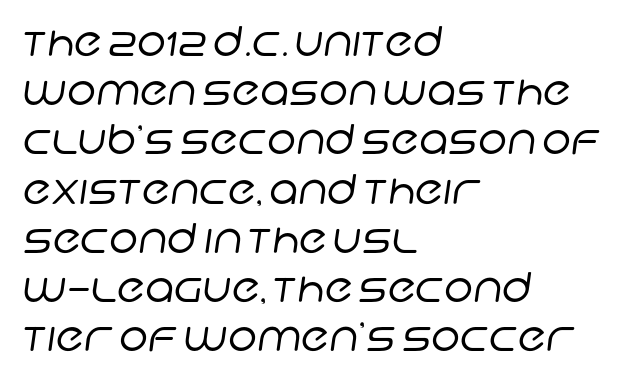
The image shows 41 px regular-weight sans-serif type; set left-aligned, line spacing 1.2x, normal letter spacing, not underlined; low stroke contrast and a large x-height.
